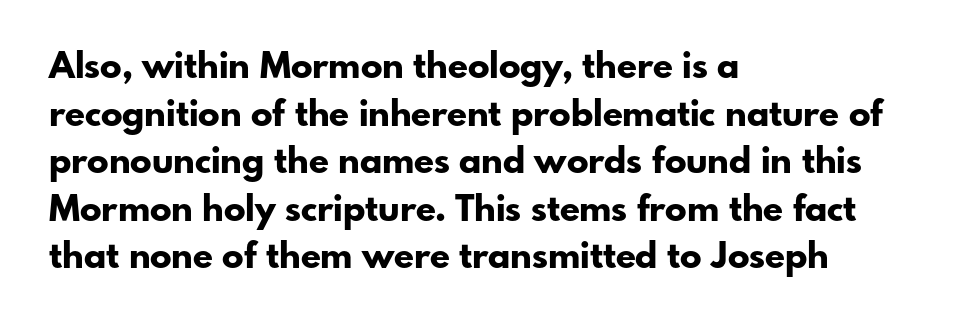
{"serif": "no", "italic": "no", "bold": "yes", "weight": "bold", "width": "normal", "stroke_contrast": "low", "x_height": "small", "monospaced": "no", "underline": "no", "align": "left", "line_spacing": "normal", "line_spacing_ratio": 1.32, "letter_spacing": "normal", "letter_spacing_em": 0.0, "glyph_px": 36}
